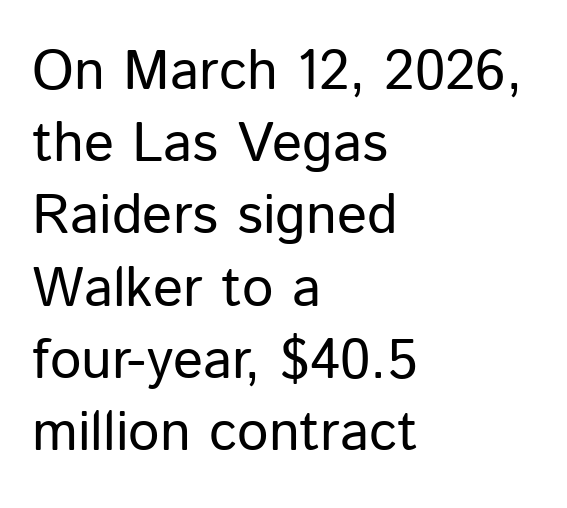
Posture: straight, roman, zero tilt. Left-aligned paragraph, ragged on the right. The foot of each line stays bare and open. Stroke thickness stays within the range of a standard reading face or lighter.
